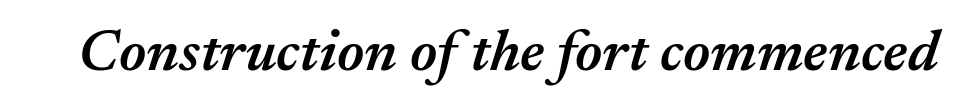
Strokes here are thickened, but only to semibold level. Beneath every word, the page is bare. Note the varied advance widths — an 'i' is clearly narrower than an 'm'. The line texture is even and compact thanks to regular tracking.
